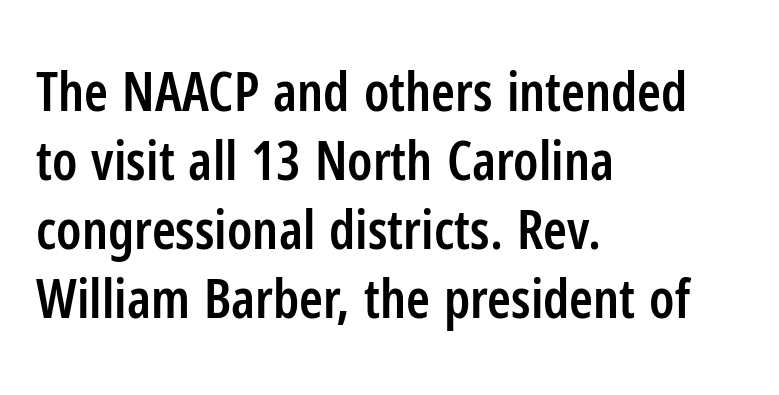
{"serif": "no", "italic": "no", "bold": "semi", "weight": "semibold", "width": "condensed", "stroke_contrast": "low", "x_height": "medium", "monospaced": "no", "underline": "no", "align": "left", "line_spacing": "normal", "line_spacing_ratio": 1.28, "letter_spacing": "normal", "letter_spacing_em": 0.0, "glyph_px": 54}
